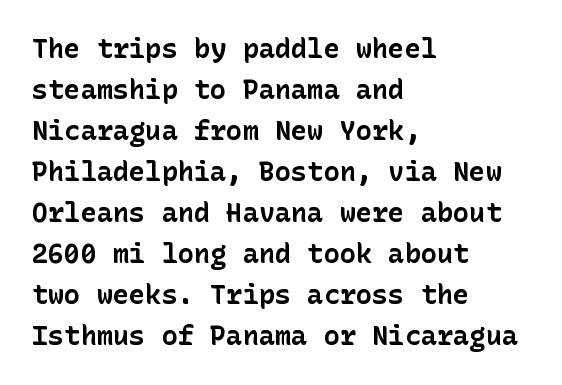
Line beginnings align vertically; line endings do not. Between one letter and the next there's only the usual sliver of space. Notice how descenders clear the ascenders below comfortably — that's standard leading. Does the lettering tilt? It doesn't — this is upright. Letters rest on an invisible, unmarked baseline.
